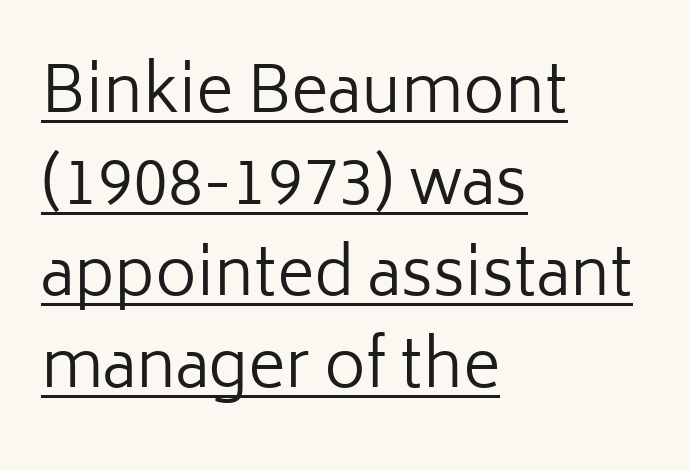
The image shows 64 px regular-weight sans-serif type, upright; set left-aligned, normal line spacing (1.43x), normal letter spacing, underlined; low stroke contrast and a medium x-height.
